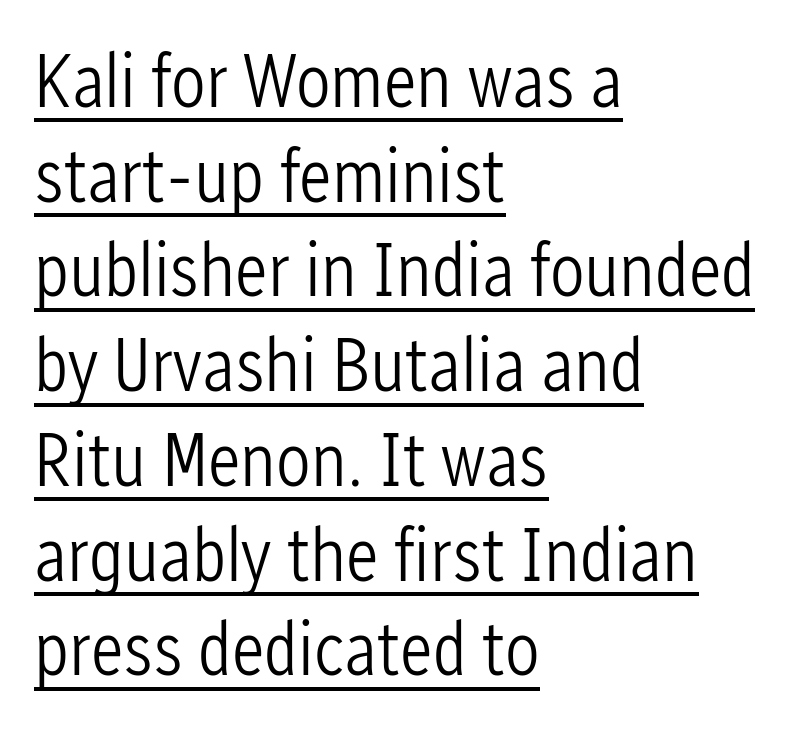
Q: Is the text bold? A: No.
Q: Is the text italic (slanted)? A: No, it is upright.
Q: Is the typeface a serif or a sans-serif typeface? A: Sans-serif.
Q: Is the text underlined? A: Yes.
Q: How is the paragraph aligned? A: Left-aligned.
Q: Is the spacing between letters normal or unusually wide? A: Normal.
Q: Width (condensed, normal, or wide)? A: Condensed.
Q: Stroke contrast? A: Low.
Q: x-height? A: Medium.
Q: Monospaced? A: No.
